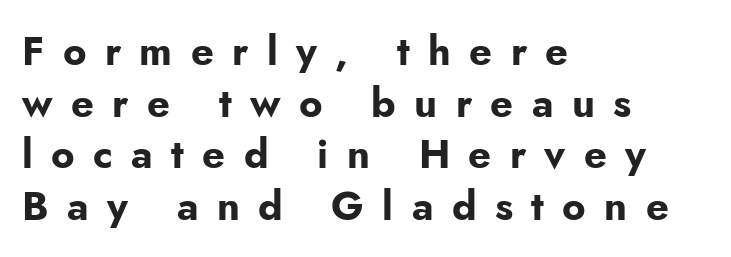
The image shows 40 px bold sans-serif type, upright; set left-aligned, normal line spacing (1.29x), unusually wide letter spacing (+0.46 em), not underlined; low stroke contrast and a small x-height.
